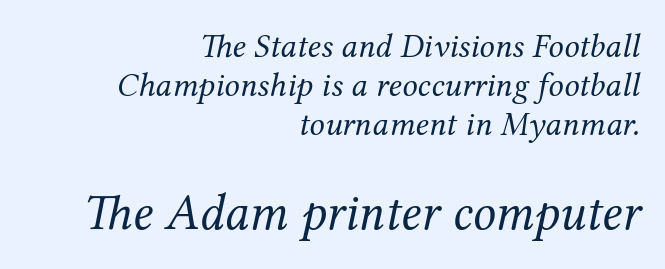
{"serif": "yes", "italic": "yes", "lean": "right", "slant_degrees": 12, "bold": "no", "weight": "regular", "width": "normal", "stroke_contrast": "medium", "x_height": "medium", "monospaced": "no", "underline": "no", "align": "right", "line_spacing": "tight", "line_spacing_ratio": 1.14, "letter_spacing": "normal", "letter_spacing_em": 0.0, "larger_block": "second", "size_ratio": 1.5, "glyph_px": 51}
